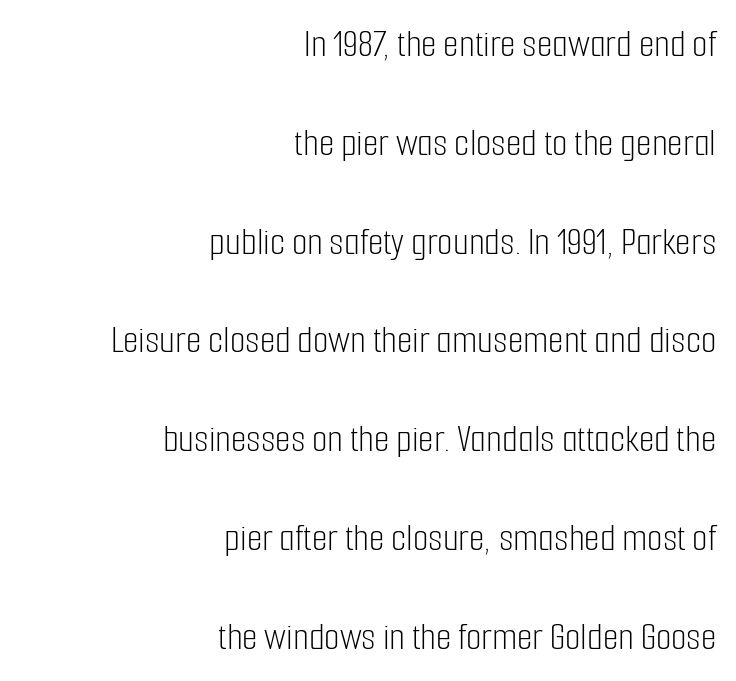
The image shows 40 px light, condensed sans-serif type, upright; set right-aligned, loose line spacing (2.47x), normal letter spacing, not underlined; low stroke contrast and a medium x-height.
